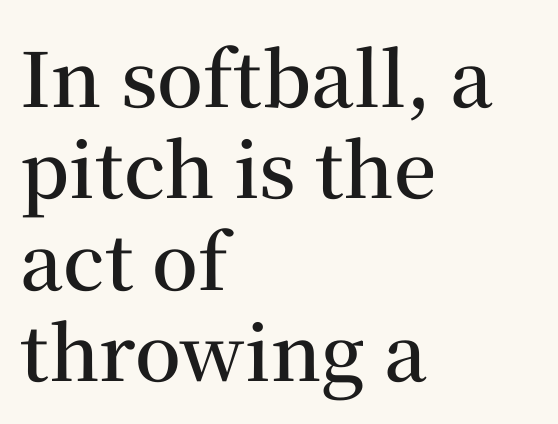
Note the varied advance widths — an 'i' is clearly narrower than an 'm'. Weight: semibold (demi). Do the letters lean? They stand straight. Layout note: lines flush left.
